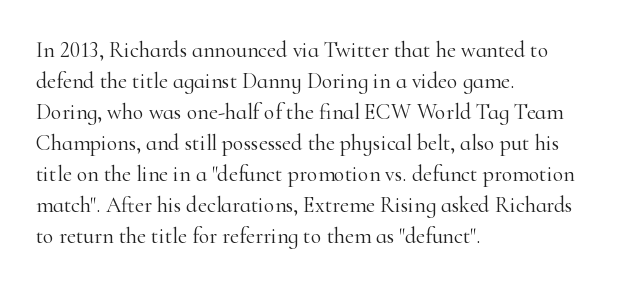
The image shows 22 px text type, upright; set left-aligned, normal line spacing (1.41x), normal letter spacing, not underlined.
